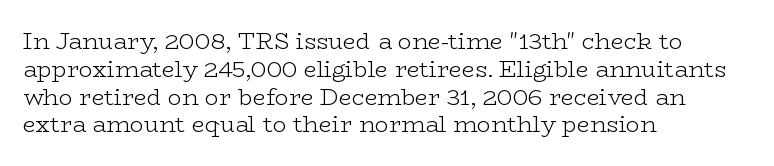
Italic: no, the glyphs are upright roman. Typeset ragged right — the left edge is the straight one. The gaps between neighbouring characters are ordinary and unremarkable. No letter is thick-stroked: the sample isn't bold. Lines of text with bare space underneath.
